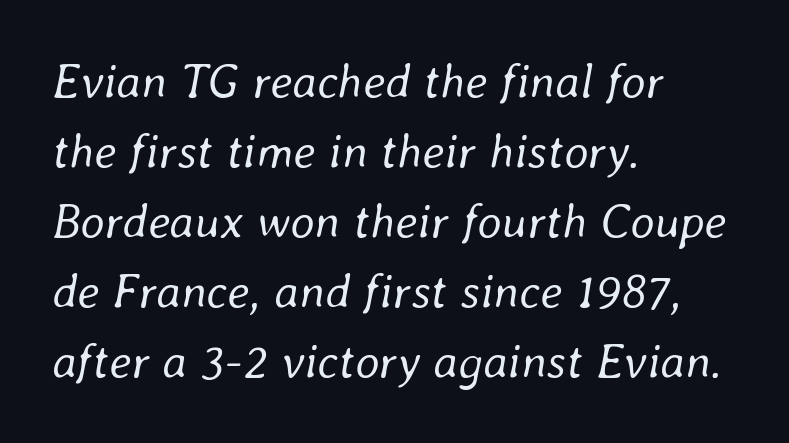
These lines stack with their left ends in a neat column. Unbolded letterforms with no extra heft. Decoration check: the copy has no underline. Would a proofreader flag this as italicized? Yes. Think of a printed novel: that variable character pitch is what you see here. A typesetter would call this zero additional tracking.
